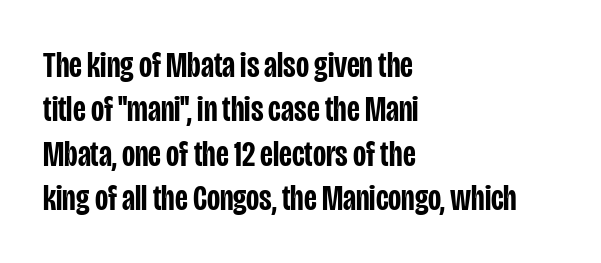
The image shows 36 px semibold, condensed sans-serif type, upright; set left-aligned, line spacing 1.23x, normal letter spacing, not underlined; low stroke contrast and a large x-height.
